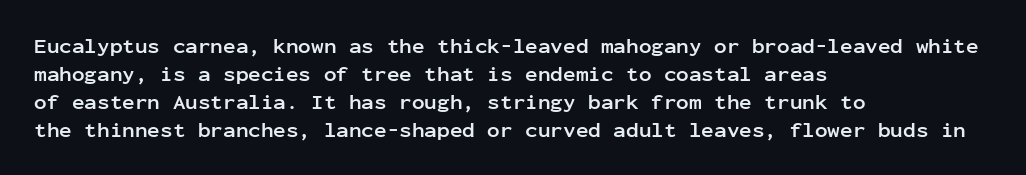
Q: Is the text bold? A: Yes.
Q: Is the text italic (slanted)? A: No, it is upright.
Q: Is the text underlined? A: No.
Q: How is the paragraph aligned? A: Left-aligned.
Q: Is the spacing between letters normal or unusually wide? A: Normal.
Q: Is the spacing between lines tight, normal or loose? A: Normal.
